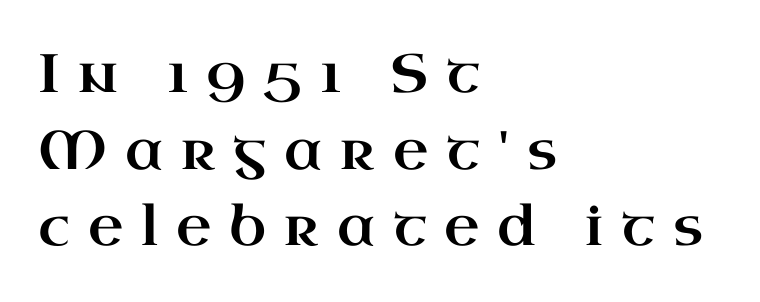
{"serif": "yes", "italic": "no", "width": "wide", "stroke_contrast": "high", "x_height": "small", "monospaced": "no", "underline": "no", "align": "left", "line_spacing": "normal", "line_spacing_ratio": 1.42, "letter_spacing": "wide", "letter_spacing_em": 0.33, "glyph_px": 54}
